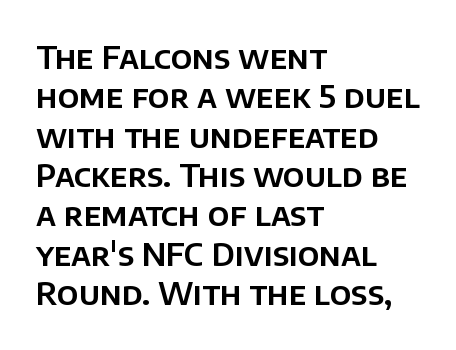
Character widths vary here, with narrow letters taking less room than wide ones. A typesetter would mark this as roman, not italic. Classification — sans serif. The ragged edge is on the right, which tells us the setting is flush left. Honestly, there is no underline to notice here at all. Look at the tracking — it's just the regular setting, nothing added.
